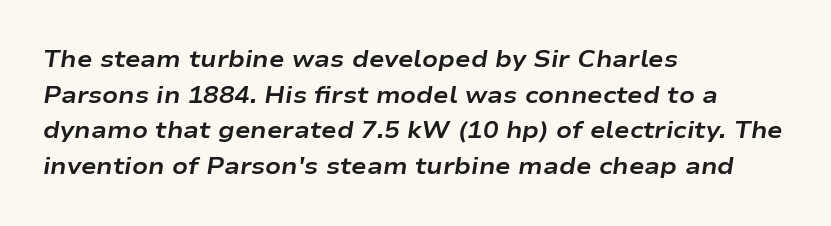
{"italic": "yes", "lean": "right", "slant_degrees": 9, "bold": "yes", "underline": "no", "align": "left", "line_spacing": "normal", "line_spacing_ratio": 1.55, "letter_spacing": "normal", "letter_spacing_em": 0.0, "glyph_px": 23}
